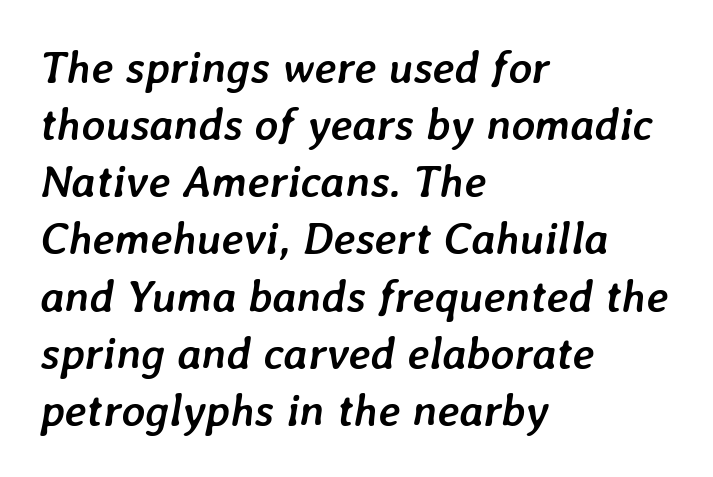
The image shows 45 px semibold type, italic (leaning right); set left-aligned, normal line spacing (1.27x), normal letter spacing, not underlined; low stroke contrast and a medium x-height.
